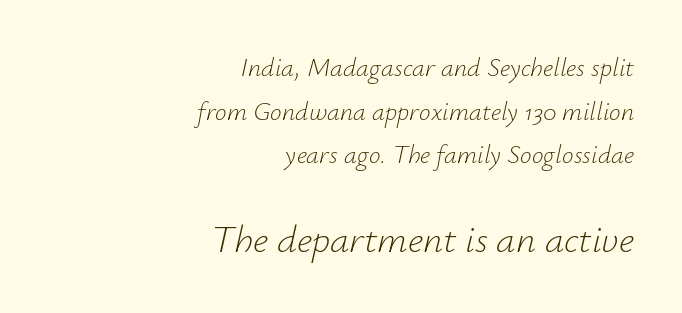
Q: Is the text bold? A: No.
Q: Is the text italic (slanted)? A: Yes, it leans right by about 12 degrees.
Q: Is the text underlined? A: No.
Q: How is the paragraph aligned? A: Right-aligned.
Q: Is the spacing between letters normal or unusually wide? A: Normal.
Q: Is the spacing between lines tight, normal or loose? A: Normal.
Q: Which block of text is set in a larger size, the first (top) or the second (bottom)? A: The second (bottom) one.
Q: Width (condensed, normal, or wide)? A: Normal.
Q: Stroke contrast? A: Low.
Q: x-height? A: Small.
Q: Monospaced? A: No.
